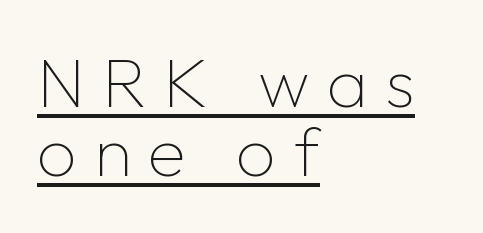
Q: Is the text bold? A: No.
Q: Is the text italic (slanted)? A: No, it is upright.
Q: Is the typeface a serif or a sans-serif typeface? A: Sans-serif.
Q: Is the text underlined? A: Yes.
Q: How is the paragraph aligned? A: Left-aligned.
Q: Is the spacing between letters normal or unusually wide? A: Unusually wide.
Q: Is the spacing between lines tight, normal or loose? A: Tight.
Q: Width (condensed, normal, or wide)? A: Normal.
Q: Stroke contrast? A: Low.
Q: x-height? A: Medium.
Q: Monospaced? A: No.
